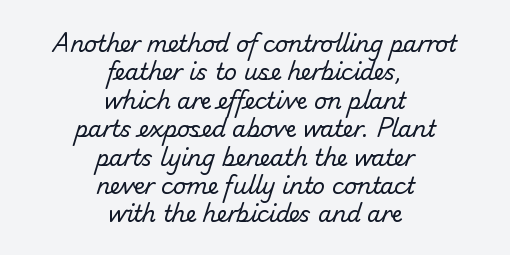
Q: Is the text bold? A: No.
Q: Is the text underlined? A: No.
Q: How is the paragraph aligned? A: Centered.
Q: Is the spacing between letters normal or unusually wide? A: Normal.
Q: Is the spacing between lines tight, normal or loose? A: Normal.
